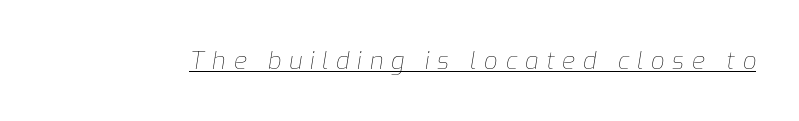
Q: Is the text bold? A: No.
Q: Is the text italic (slanted)? A: Yes, it leans right by about 9 degrees.
Q: Is the text underlined? A: Yes.
Q: Is the spacing between letters normal or unusually wide? A: Unusually wide.
